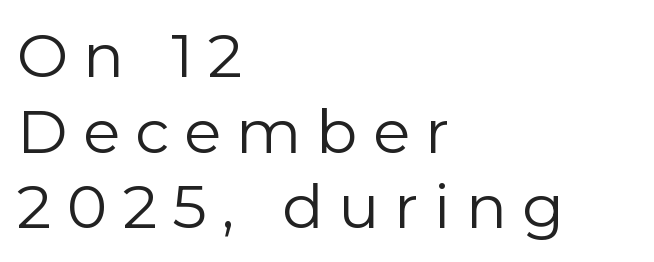
The image shows 61 px regular-weight sans-serif type, upright; set left-aligned, line spacing 1.24x, unusually wide letter spacing (+0.25 em), not underlined; low stroke contrast and a medium x-height.
